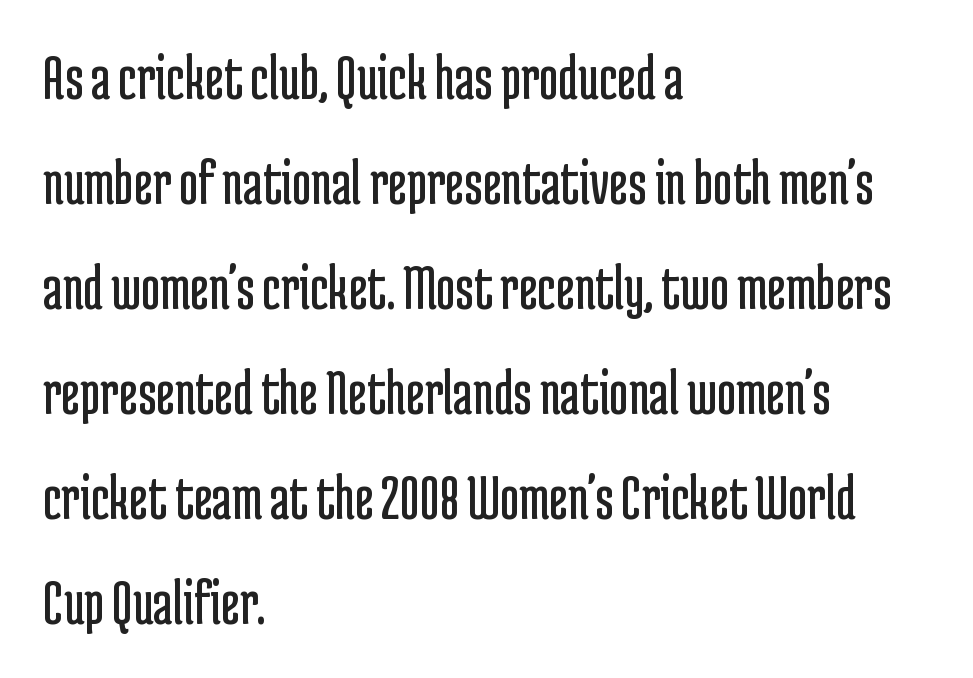
{"serif": "no", "italic": "no", "bold": "no", "weight": "regular", "width": "condensed", "stroke_contrast": "low", "x_height": "medium", "monospaced": "no", "underline": "no", "align": "left", "line_spacing": "normal", "line_spacing_ratio": 1.59, "letter_spacing": "normal", "letter_spacing_em": 0.0, "glyph_px": 66}
